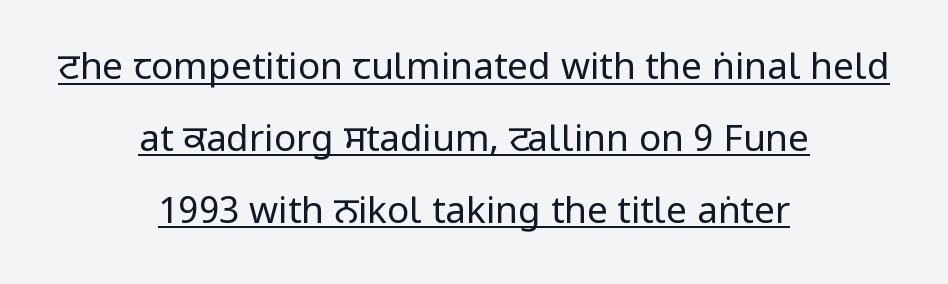
{"serif": "no", "italic": "no", "bold": "no", "weight": "regular", "width": "condensed", "stroke_contrast": "low", "x_height": "large", "monospaced": "no", "underline": "yes", "align": "center", "line_spacing": "loose", "line_spacing_ratio": 1.94, "letter_spacing": "normal", "letter_spacing_em": 0.0, "glyph_px": 37}
